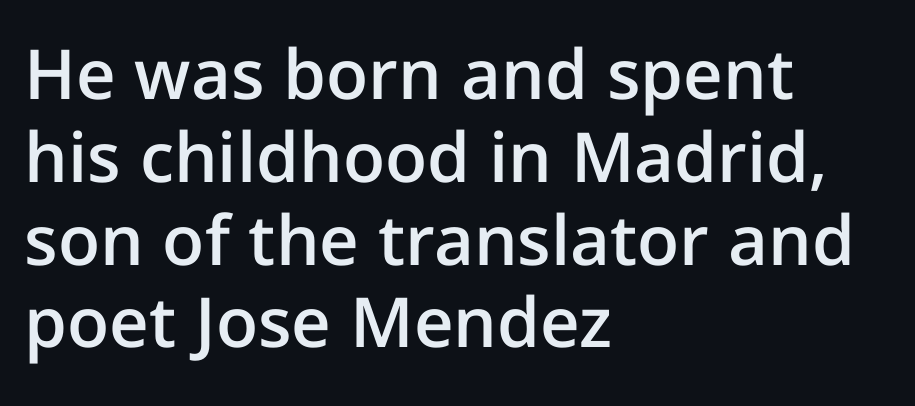
On the weight axis this lands at semibold, roughly 600. Short and long lines alike share a common starting point at left. Bare-footed words on every line. Here the designer chose a conventional face with non-uniform glyph widths. There is no visible air inserted between adjacent glyphs. Style check: upright.
